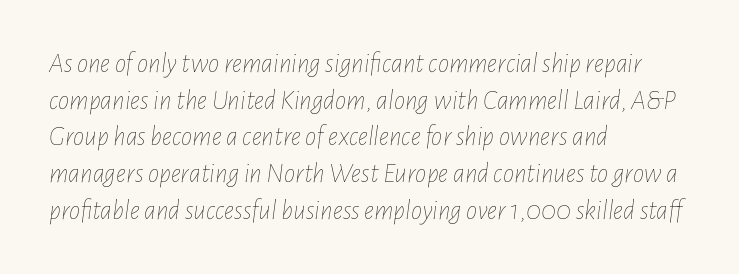
The image shows 28 px thin, condensed type, italic (leaning right); set left-aligned, normal line spacing (1.31x), normal letter spacing, not underlined; low stroke contrast and a medium x-height.
